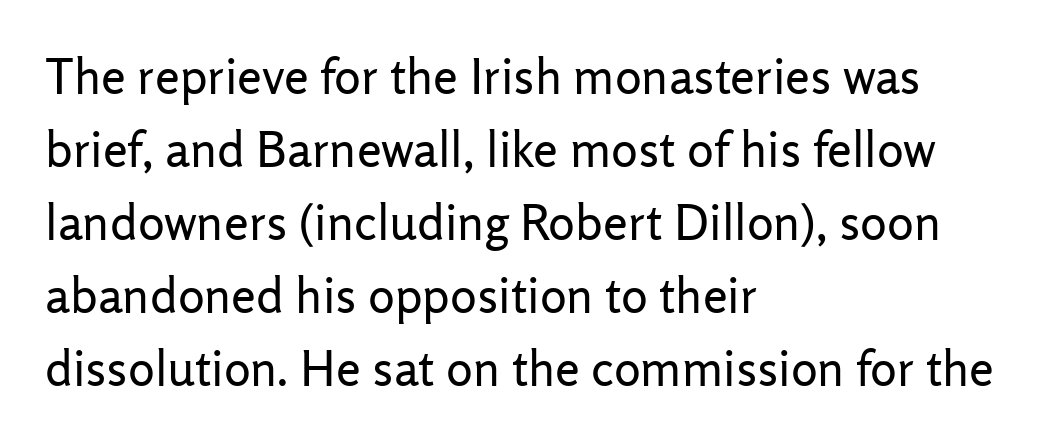
Q: Is the text bold? A: No.
Q: Is the text italic (slanted)? A: No, it is upright.
Q: Is the typeface a serif or a sans-serif typeface? A: Sans-serif.
Q: Is the text underlined? A: No.
Q: How is the paragraph aligned? A: Left-aligned.
Q: Is the spacing between letters normal or unusually wide? A: Normal.
Q: Is the spacing between lines tight, normal or loose? A: Normal.
Q: Width (condensed, normal, or wide)? A: Normal.
Q: Stroke contrast? A: Low.
Q: x-height? A: Medium.
Q: Monospaced? A: No.
